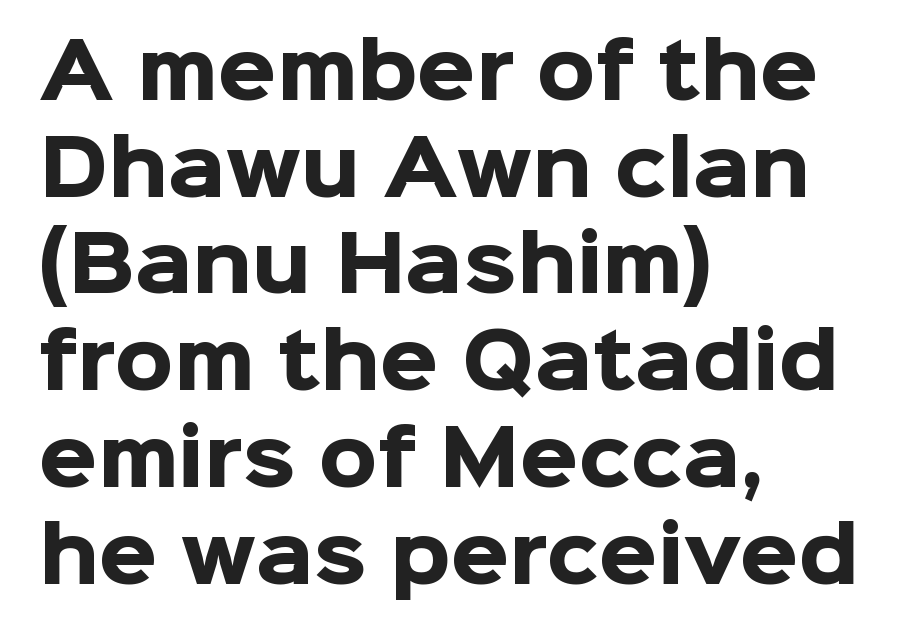
The image shows 75 px heavy sans-serif type, upright; set left-aligned, normal line spacing (1.29x), normal letter spacing, not underlined; low stroke contrast and a medium x-height.
